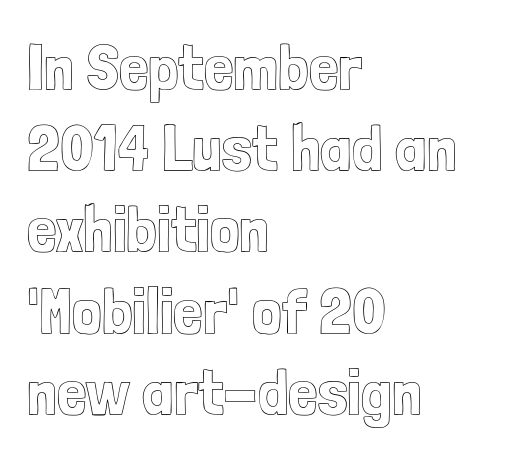
The image shows 66 px condensed type, upright; set left-aligned, line spacing 1.23x, normal letter spacing, not underlined; a medium x-height.
